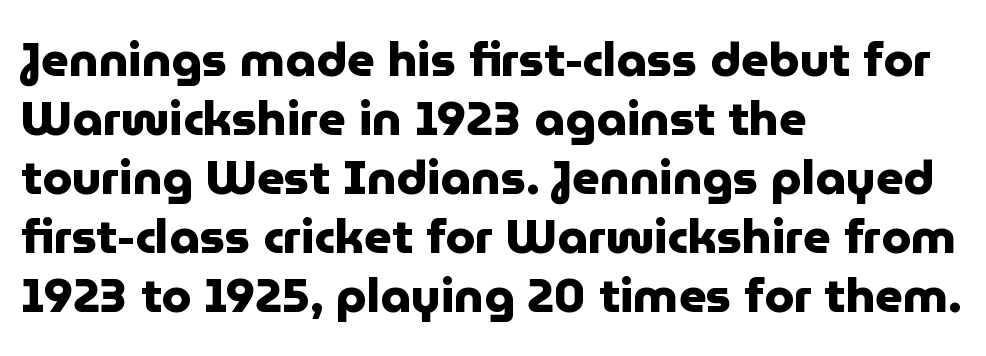
The setting favours the left margin, as ordinary paragraphs usually do. Characters follow at the spacing the type designer built in. Each letter's strokes conclude bluntly, with no projecting serifs. The letters are bold, with thick, heavy strokes. In terms of posture, this sample is upright.
